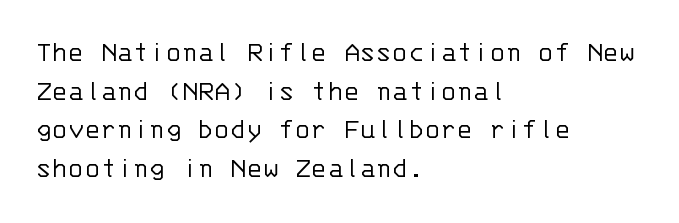
Letterform terminals end flat and unadorned throughout the passage. The strokes are not fattened; the text isn't bold. Reading down the block, your eye returns to a fixed left position each line. Here the glyphs are tracked normally, forming tight word shapes. Compared with typical paragraphs, the rows here are spaced about the same.
